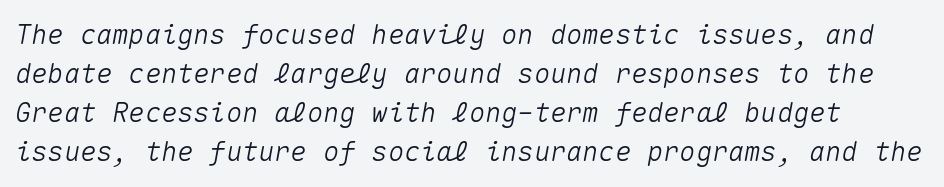
The image shows 27 px text type, italic (leaning right); set normal line spacing (1.45x), normal letter spacing, not underlined.
